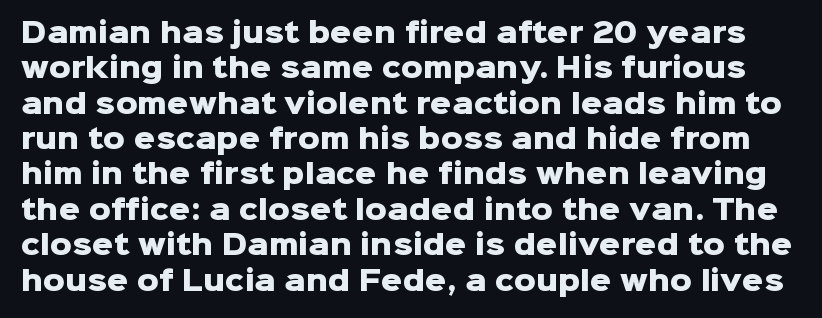
Q: Is the text bold? A: Yes.
Q: Is the text italic (slanted)? A: No, it is upright.
Q: Is the text underlined? A: No.
Q: Is the spacing between letters normal or unusually wide? A: Normal.
Q: Is the spacing between lines tight, normal or loose? A: Normal.
